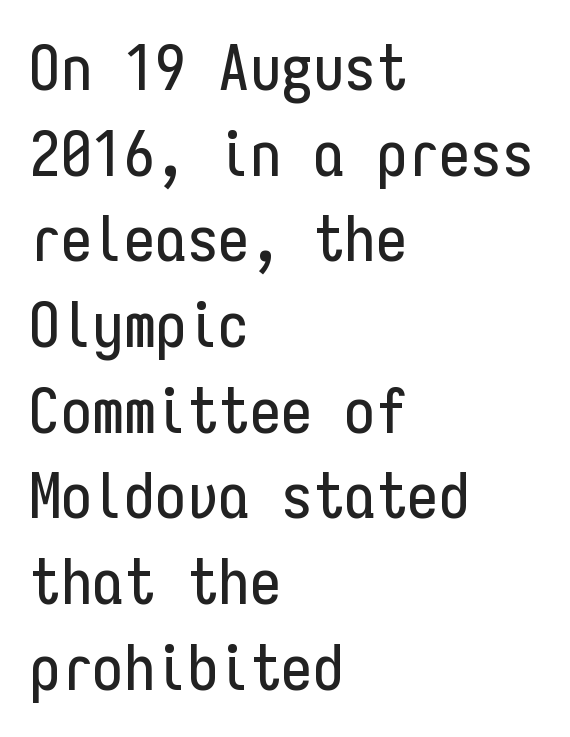
The image shows 63 px condensed sans-serif type, upright, monospaced; set left-aligned, normal line spacing (1.36x), normal letter spacing, not underlined; low stroke contrast and a medium x-height.
